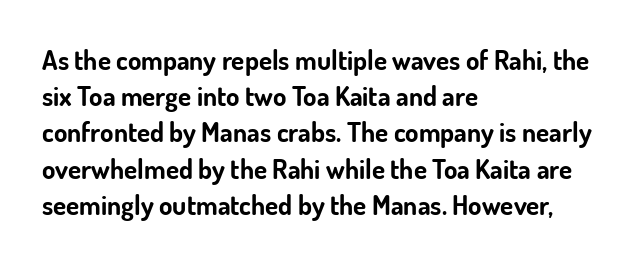
The image shows 27 px bold type, upright; set left-aligned, normal line spacing (1.34x), normal letter spacing, not underlined.
